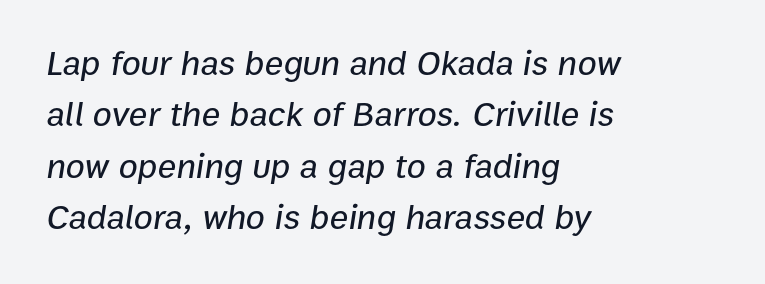
The passage shown is not underscored anywhere. Every character sits at an angle, as italics do. Students, observe: this is what conventionally led text looks like. Nobody touched the tracking dial on this one. The typesetter chose a ragged-right arrangement here. Spacing verdict: proportional, widths tailored to each character.
